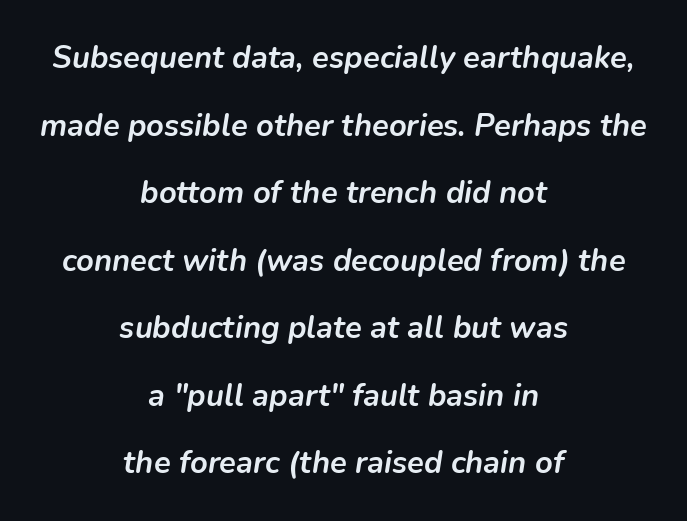
The image shows 31 px semibold type, italic (leaning right); set centered, loose line spacing (2.18x), normal letter spacing, not underlined; low stroke contrast and a medium x-height.
